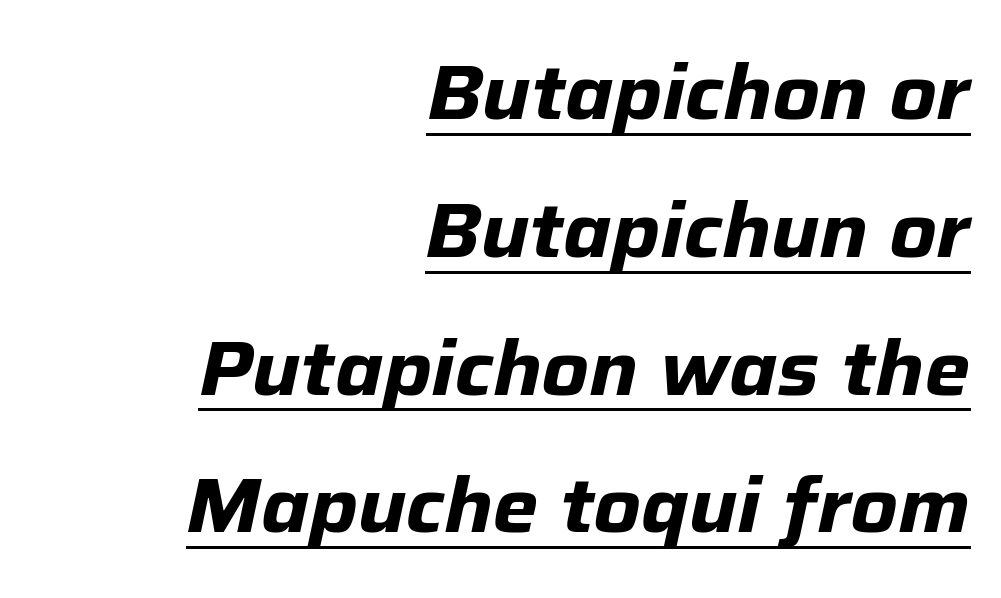
Glance below the letters and you will spot a drawn line. The passage shown is emphatically bold. Is this a fixed-width face? No — the glyphs have proportional, varying widths. Words appear dense and cohesive because spacing is normal. The text block is weighted toward the right margin, trailing off unevenly leftward.
